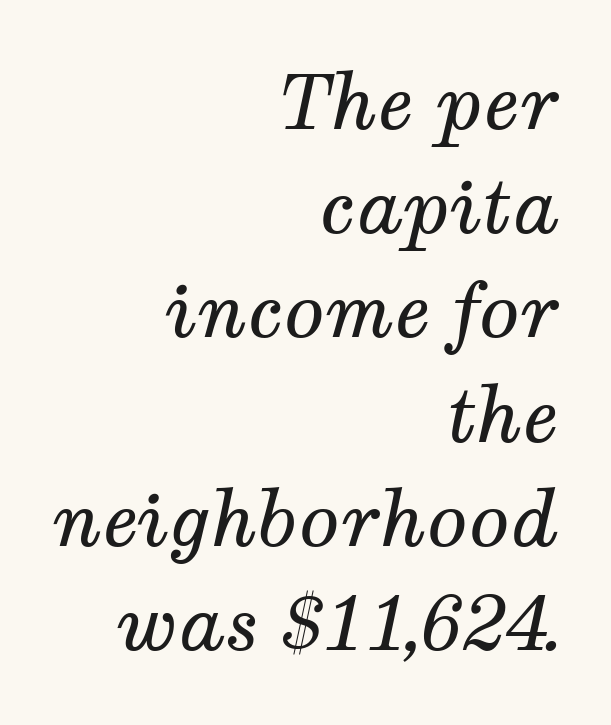
{"serif": "yes", "italic": "yes", "lean": "right", "slant_degrees": 12, "bold": "no", "weight": "regular", "width": "normal", "stroke_contrast": "medium", "x_height": "medium", "monospaced": "no", "underline": "no", "align": "right", "line_spacing": "normal", "line_spacing_ratio": 1.39, "letter_spacing": "normal", "letter_spacing_em": 0.0, "glyph_px": 75}
